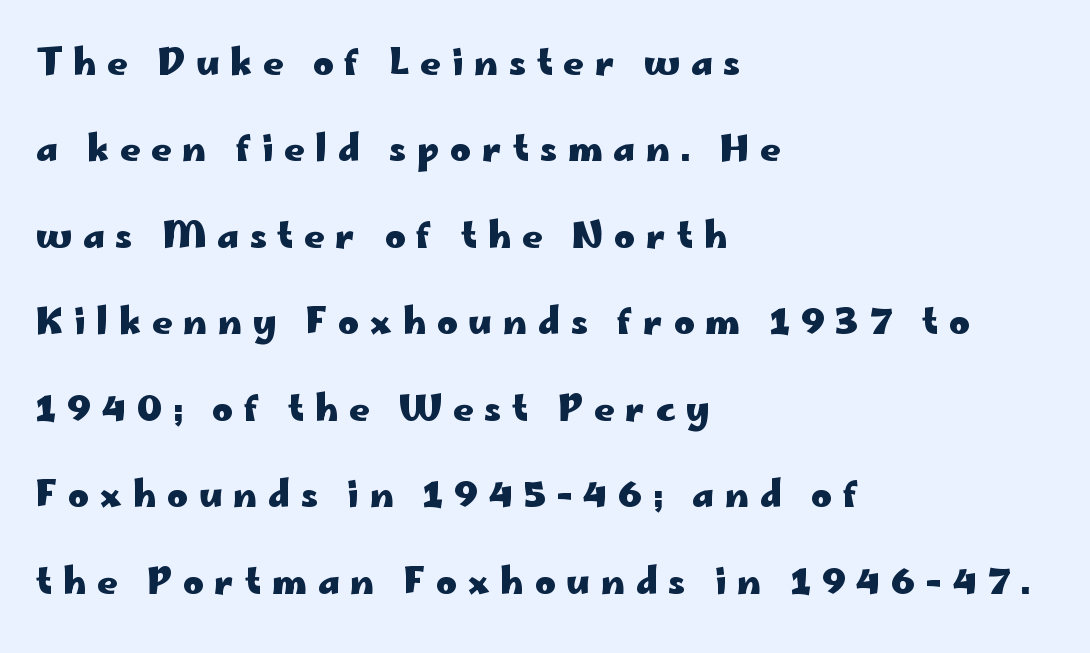
Q: Is the text bold? A: Yes.
Q: Is the text italic (slanted)? A: No, it is upright.
Q: Is the typeface a serif or a sans-serif typeface? A: Sans-serif.
Q: Is the text underlined? A: No.
Q: How is the paragraph aligned? A: Left-aligned.
Q: Is the spacing between letters normal or unusually wide? A: Unusually wide.
Q: Is the spacing between lines tight, normal or loose? A: Loose.
Q: Width (condensed, normal, or wide)? A: Wide.
Q: Stroke contrast? A: Low.
Q: x-height? A: Small.
Q: Monospaced? A: No.
